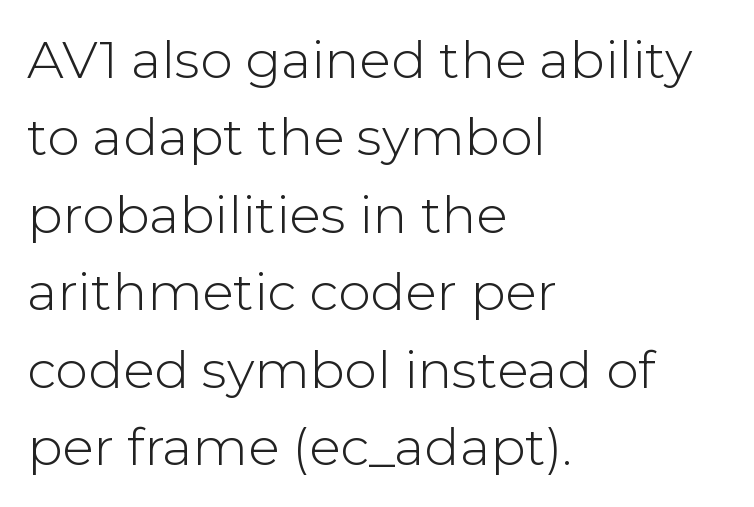
Q: Is the text bold? A: No.
Q: Is the text italic (slanted)? A: No, it is upright.
Q: Is the typeface a serif or a sans-serif typeface? A: Sans-serif.
Q: Is the text underlined? A: No.
Q: How is the paragraph aligned? A: Left-aligned.
Q: Is the spacing between letters normal or unusually wide? A: Normal.
Q: Is the spacing between lines tight, normal or loose? A: Normal.
Q: Width (condensed, normal, or wide)? A: Normal.
Q: Stroke contrast? A: Low.
Q: x-height? A: Medium.
Q: Monospaced? A: No.
